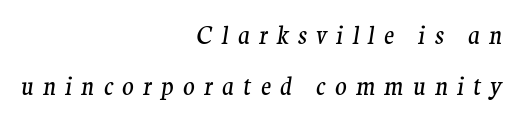
The image shows 24 px text type, italic (leaning right); set right-aligned, loose line spacing (2.12x), unusually wide letter spacing (+0.38 em), not underlined.
